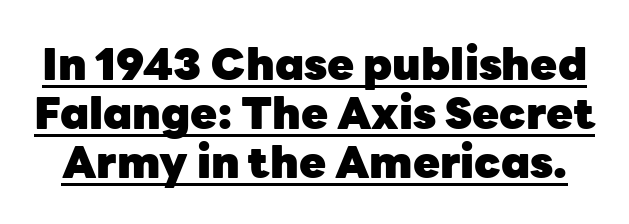
Q: Is the text bold? A: Yes.
Q: Is the text italic (slanted)? A: No, it is upright.
Q: Is the typeface a serif or a sans-serif typeface? A: Sans-serif.
Q: Is the text underlined? A: Yes.
Q: Is the spacing between letters normal or unusually wide? A: Normal.
Q: Is the spacing between lines tight, normal or loose? A: Tight.
Q: Width (condensed, normal, or wide)? A: Normal.
Q: Stroke contrast? A: Low.
Q: x-height? A: Medium.
Q: Monospaced? A: No.
